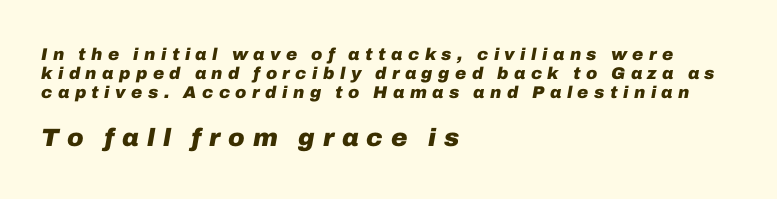
The image shows 25 px bold type, italic (leaning right); set left-aligned, tight line spacing (1.12x), unusually wide letter spacing (+0.32 em), not underlined; the second (bottom) block is 1.47x larger.
